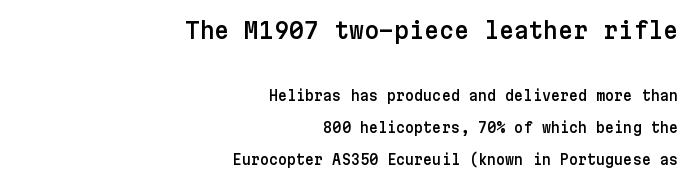
The image shows 23 px text type, upright; set right-aligned, loose line spacing (2.29x), normal letter spacing, not underlined; the first (top) block is 1.64x larger.
